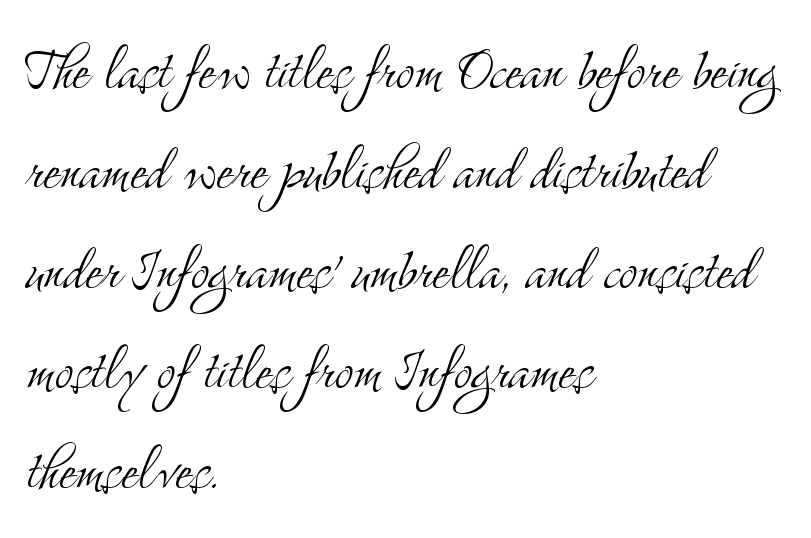
Q: Is the text bold? A: No.
Q: Is the text italic (slanted)? A: Yes.
Q: Is the typeface a serif or a sans-serif typeface? A: Serif.
Q: Is the text underlined? A: No.
Q: How is the paragraph aligned? A: Left-aligned.
Q: Is the spacing between letters normal or unusually wide? A: Normal.
Q: Is the spacing between lines tight, normal or loose? A: Normal.
Q: Width (condensed, normal, or wide)? A: Condensed.
Q: Stroke contrast? A: Medium.
Q: x-height? A: Small.
Q: Monospaced? A: No.
